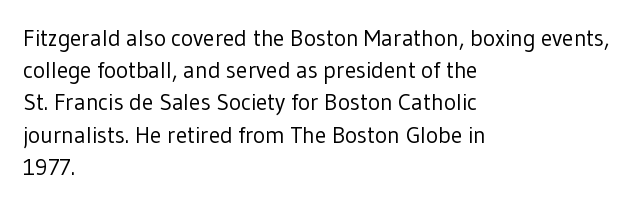
Regarding leading, the lines here are spaced in the standard way. The setting favours the left margin, as ordinary paragraphs usually do. The typeface has the unassuming heft of standard copy or less. The tracking reads as untouched default to a designer's eye. Type without underlining. Vertical strokes here are truly vertical.
